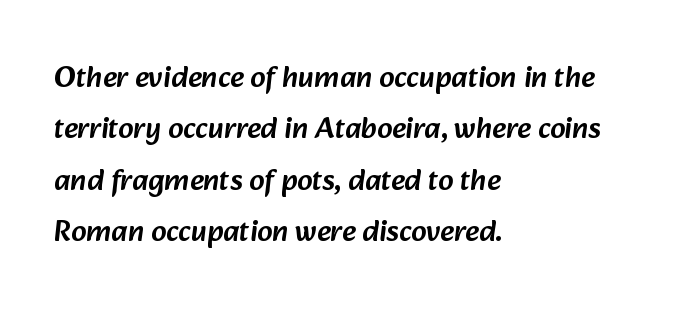
{"serif": "no", "width": "normal", "stroke_contrast": "low", "x_height": "medium", "monospaced": "no", "underline": "no", "align": "left", "line_spacing_ratio": 1.71, "letter_spacing": "normal", "letter_spacing_em": 0.0, "glyph_px": 30}
